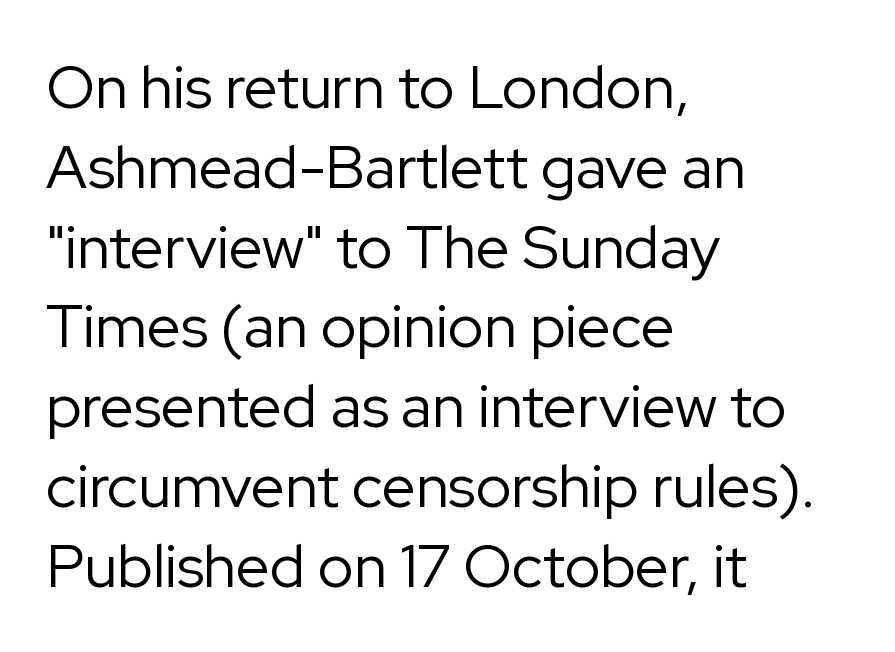
{"serif": "no", "italic": "no", "bold": "no", "weight": "regular", "width": "normal", "stroke_contrast": "low", "x_height": "medium", "monospaced": "no", "underline": "no", "align": "left", "line_spacing": "normal", "line_spacing_ratio": 1.33, "letter_spacing": "normal", "letter_spacing_em": 0.0, "glyph_px": 60}
